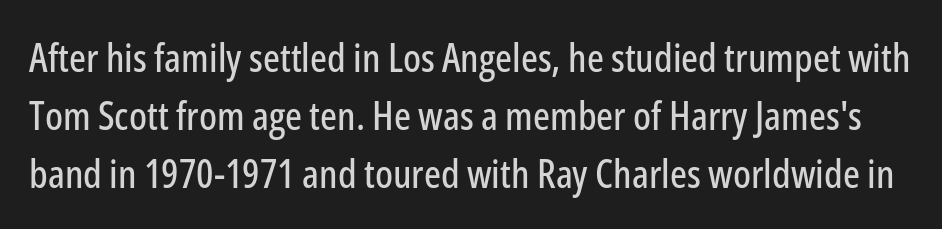
The glyphs are unaccompanied by any horizontal stroke below them. Summary of vertical rhythm: regular, with standard interline spacing. Default kerning and tracking; the words read as compact shapes. The lettering stays uniformly vertical, giving the passage a roman look. A typesetter would label this face a sans. The rendering uses natural spacing where letterforms have individual widths.
